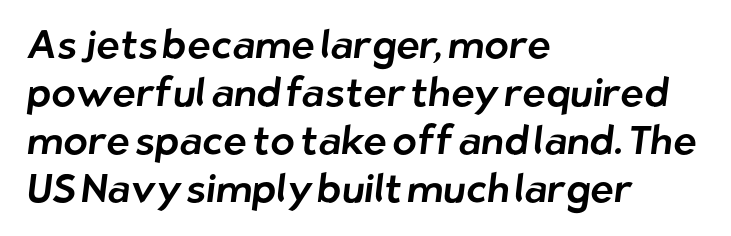
The type is set solid horizontally, with unmodified tracking. The rendering uses natural spacing where letterforms have individual widths. Unlike a traditional serif, this face leaves its strokes unadorned. Nobody drew a line under any word here. Horizontal alignment here is leftward, the default for most running prose.
